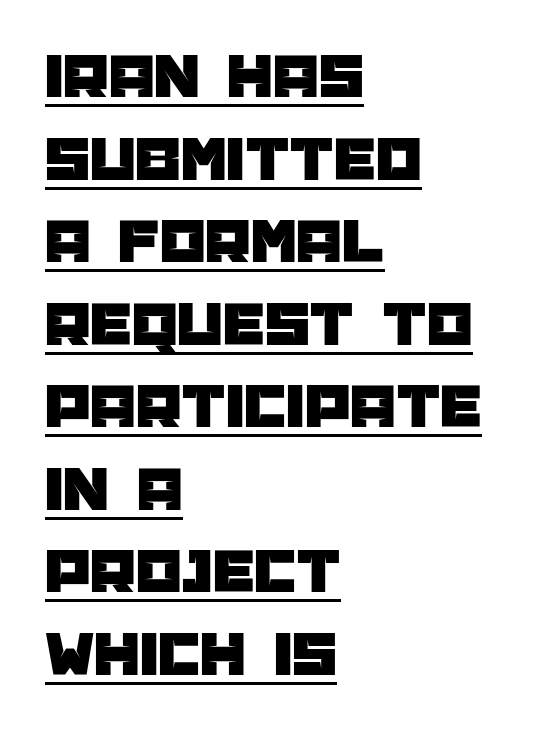
The image shows 65 px sans-serif type, upright; set left-aligned, normal line spacing (1.27x), normal letter spacing, underlined; low stroke contrast and a large x-height.
